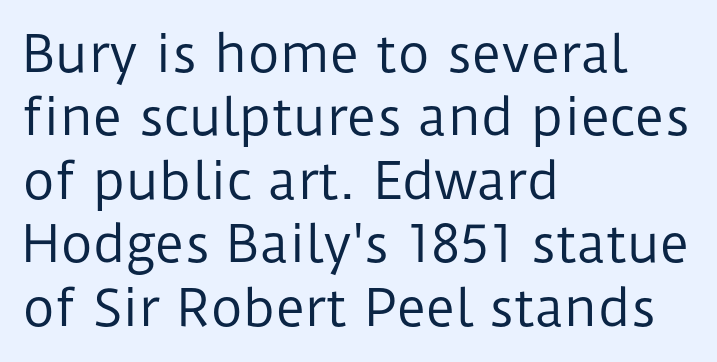
Q: Is the text bold? A: No.
Q: Is the text italic (slanted)? A: No, it is upright.
Q: Is the typeface a serif or a sans-serif typeface? A: Sans-serif.
Q: Is the text underlined? A: No.
Q: How is the paragraph aligned? A: Left-aligned.
Q: Is the spacing between letters normal or unusually wide? A: Normal.
Q: Is the spacing between lines tight, normal or loose? A: Normal.
Q: Width (condensed, normal, or wide)? A: Normal.
Q: Stroke contrast? A: Low.
Q: x-height? A: Medium.
Q: Monospaced? A: No.
